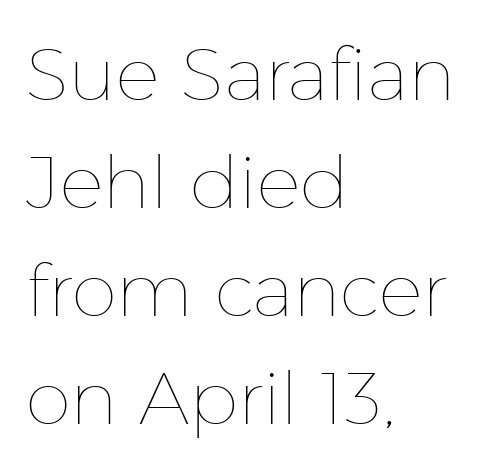
The passage shown stacks its lines at a standard gap. Stroke thickness stays within the range of a standard reading face or lighter. Glance below the letters and you will spot only blank space. Short note: letters normally spaced. If you drew a line through each stem, it would be perfectly vertical.
